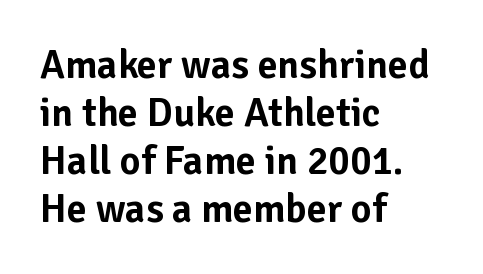
The image shows 40 px sans-serif type, upright; set left-aligned, line spacing 1.2x, normal letter spacing, not underlined; low stroke contrast and a medium x-height.
